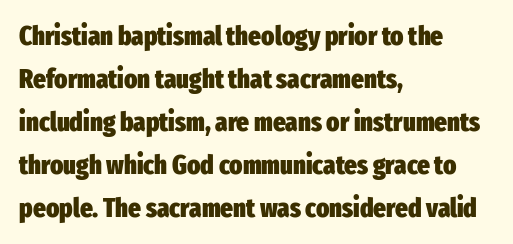
Typesetter's note: full bold, strokes at maximum text heaviness. Quick note: interline space is typical. Compared with a centered layout, this one pins lines to the left instead. Tall strokes in this sample are plumb rather than angled. The tracking reads as untouched default to a designer's eye. Has an underline been added? It has not.
